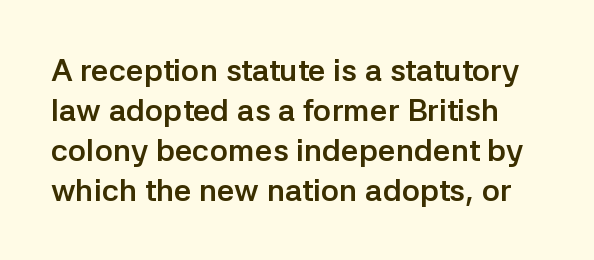
Q: Is the text bold? A: Yes.
Q: Is the text italic (slanted)? A: No, it is upright.
Q: Is the typeface a serif or a sans-serif typeface? A: Sans-serif.
Q: Is the text underlined? A: No.
Q: Is the spacing between letters normal or unusually wide? A: Normal.
Q: Is the spacing between lines tight, normal or loose? A: Normal.
Q: Width (condensed, normal, or wide)? A: Normal.
Q: Stroke contrast? A: Low.
Q: x-height? A: Medium.
Q: Monospaced? A: No.
